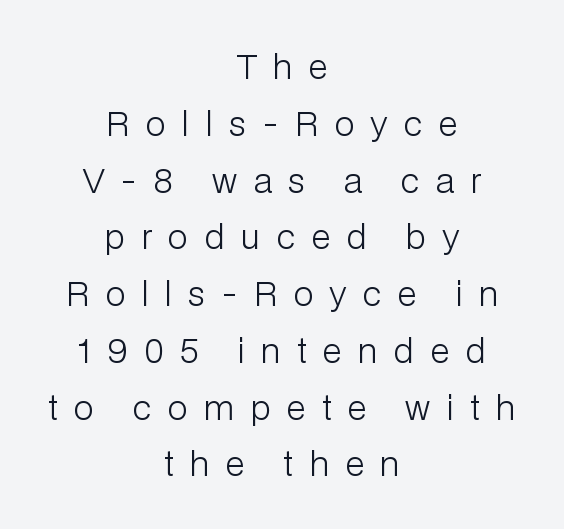
The image shows 33 px light sans-serif type, upright; set centered, line spacing 1.72x, unusually wide letter spacing (+0.5 em), not underlined; low stroke contrast and a medium x-height.
